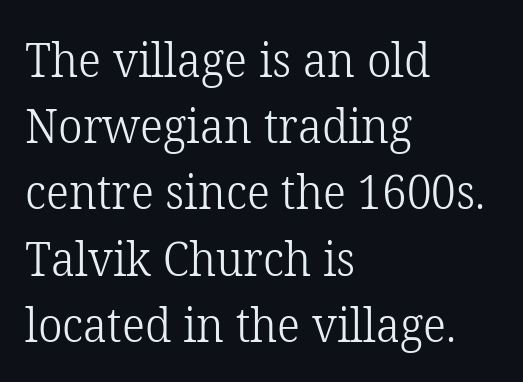
Q: Is the text bold? A: No.
Q: Is the text italic (slanted)? A: No, it is upright.
Q: Is the typeface a serif or a sans-serif typeface? A: Serif.
Q: Is the text underlined? A: No.
Q: How is the paragraph aligned? A: Left-aligned.
Q: Is the spacing between letters normal or unusually wide? A: Normal.
Q: Is the spacing between lines tight, normal or loose? A: Normal.
Q: Width (condensed, normal, or wide)? A: Normal.
Q: Stroke contrast? A: Low.
Q: x-height? A: Medium.
Q: Monospaced? A: No.
